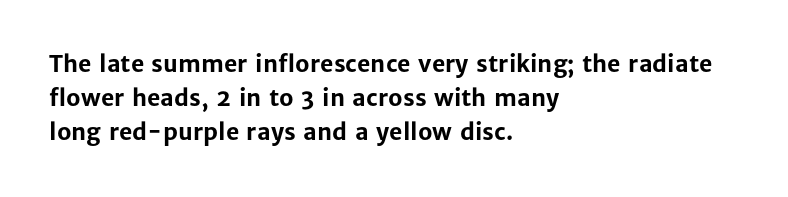
{"italic": "no", "bold": "yes", "underline": "no", "align": "left", "line_spacing": "normal", "line_spacing_ratio": 1.48, "letter_spacing": "normal", "letter_spacing_em": 0.0, "glyph_px": 23}
